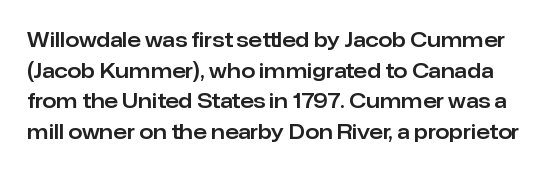
{"italic": "no", "underline": "no", "line_spacing": "normal", "line_spacing_ratio": 1.53, "letter_spacing": "normal", "letter_spacing_em": 0.0, "glyph_px": 20}
